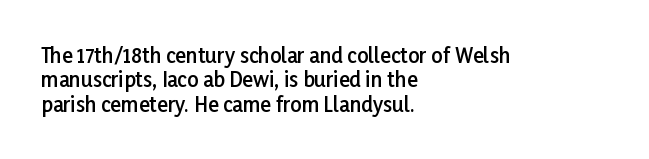
A typesetter would mark this as roman, not italic. Standard letterfit; no display-style spreading of the glyphs. This is the in-between weight designers call semibold or demi. The rendering anchors every line to the left-hand side. The area under the type is left untouched.
